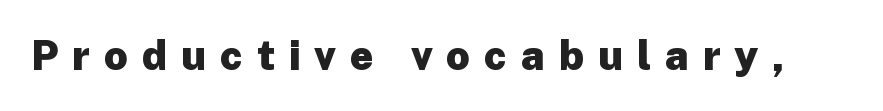
Q: Is the text bold? A: Yes.
Q: Is the text italic (slanted)? A: No, it is upright.
Q: Is the typeface a serif or a sans-serif typeface? A: Sans-serif.
Q: Is the text underlined? A: No.
Q: Is the spacing between letters normal or unusually wide? A: Unusually wide.
Q: Width (condensed, normal, or wide)? A: Normal.
Q: Stroke contrast? A: Low.
Q: x-height? A: Medium.
Q: Monospaced? A: No.
